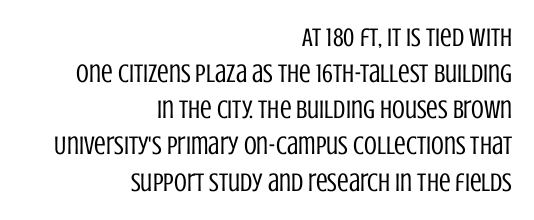
The image shows 26 px text type, upright; set right-aligned, normal line spacing (1.39x), normal letter spacing, not underlined.
